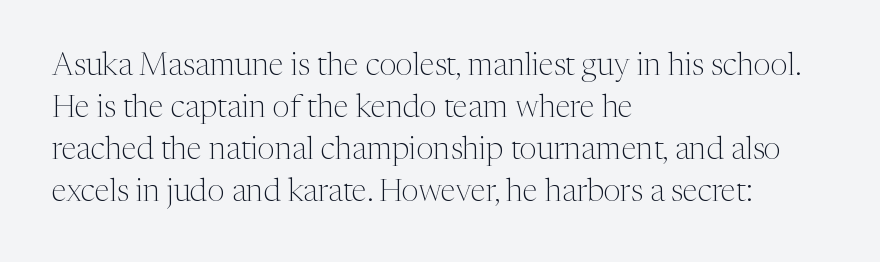
{"serif": "yes", "italic": "no", "bold": "no", "weight": "light", "width": "normal", "stroke_contrast": "medium", "x_height": "medium", "monospaced": "no", "underline": "no", "align": "left", "line_spacing": "normal", "line_spacing_ratio": 1.35, "letter_spacing": "normal", "letter_spacing_em": 0.0, "glyph_px": 31}
